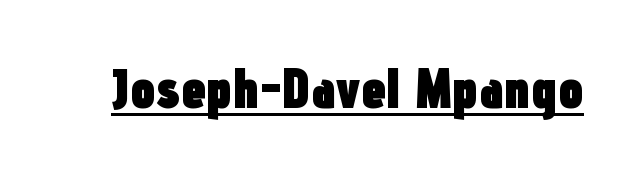
The image shows 56 px heavy, condensed sans-serif type, upright; set normal letter spacing, underlined; low stroke contrast and a medium x-height.
